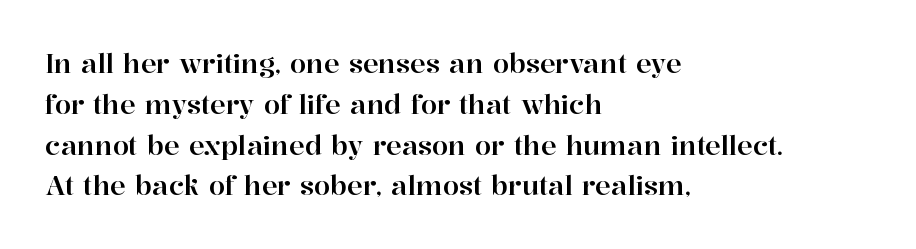
The space between consecutive lines is moderate. This sample uses plain, unmodified letter spacing. Layout note: lines flush left. No italicization has been applied; the sample stays upright. The passage shown is not underscored anywhere.
